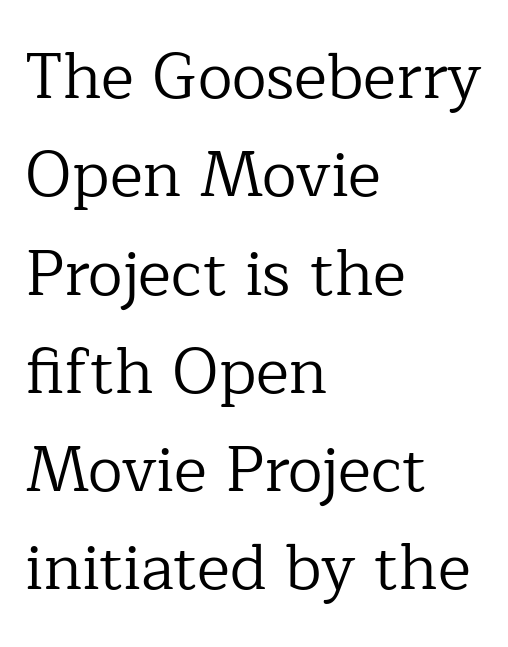
Q: Is the text bold? A: No.
Q: Is the text italic (slanted)? A: No, it is upright.
Q: Is the typeface a serif or a sans-serif typeface? A: Serif.
Q: Is the text underlined? A: No.
Q: How is the paragraph aligned? A: Left-aligned.
Q: Is the spacing between letters normal or unusually wide? A: Normal.
Q: Is the spacing between lines tight, normal or loose? A: Normal.
Q: Width (condensed, normal, or wide)? A: Normal.
Q: Stroke contrast? A: Low.
Q: x-height? A: Medium.
Q: Monospaced? A: No.
